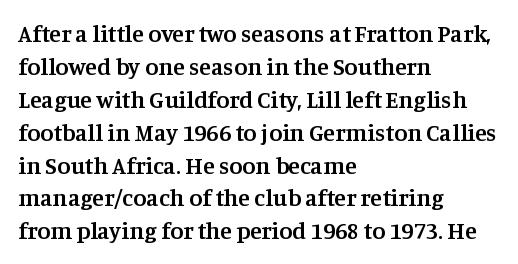
Q: Is the text bold? A: Semi-bold.
Q: Is the text italic (slanted)? A: No, it is upright.
Q: Is the text underlined? A: No.
Q: How is the paragraph aligned? A: Left-aligned.
Q: Is the spacing between letters normal or unusually wide? A: Normal.
Q: Is the spacing between lines tight, normal or loose? A: Normal.
